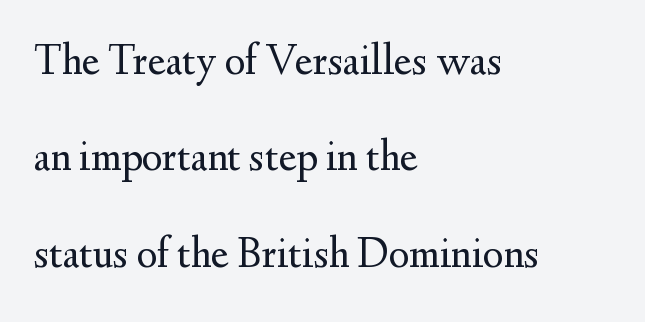
Q: Is the text bold? A: No.
Q: Is the text italic (slanted)? A: No, it is upright.
Q: Is the typeface a serif or a sans-serif typeface? A: Serif.
Q: Is the text underlined? A: No.
Q: How is the paragraph aligned? A: Left-aligned.
Q: Is the spacing between letters normal or unusually wide? A: Normal.
Q: Is the spacing between lines tight, normal or loose? A: Loose.
Q: Width (condensed, normal, or wide)? A: Normal.
Q: Stroke contrast? A: Medium.
Q: x-height? A: Small.
Q: Monospaced? A: No.
